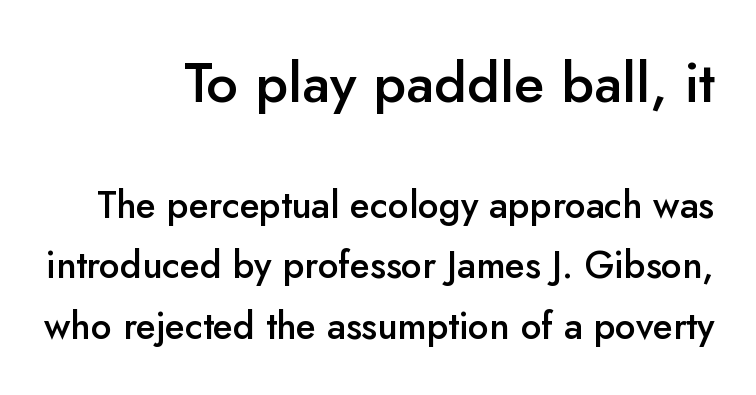
Q: Is the text bold? A: Semi-bold.
Q: Is the text italic (slanted)? A: No, it is upright.
Q: Is the typeface a serif or a sans-serif typeface? A: Sans-serif.
Q: Is the text underlined? A: No.
Q: How is the paragraph aligned? A: Right-aligned.
Q: Is the spacing between letters normal or unusually wide? A: Normal.
Q: Is the spacing between lines tight, normal or loose? A: Normal.
Q: Which block of text is set in a larger size, the first (top) or the second (bottom)? A: The first (top) one.
Q: Width (condensed, normal, or wide)? A: Normal.
Q: Stroke contrast? A: Low.
Q: x-height? A: Small.
Q: Monospaced? A: No.
